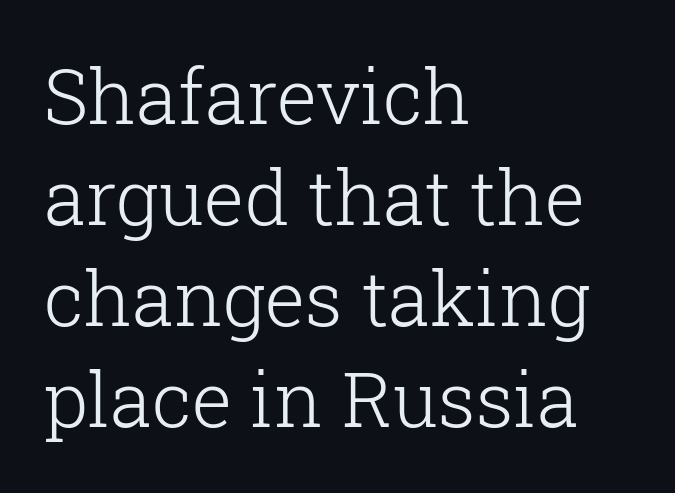
The type sits square on the baseline with zero lean. Stems and bowls with no extra thickness — not bold. If you drew a ruler down the left edge, every line would touch it. Spacing verdict: proportional, widths tailored to each character.
